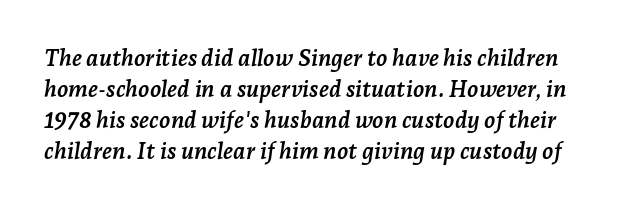
A normal amount of white space separates one row of letters from the next. Glance below the letters and you will spot only blank space. I'd describe the lettering as bold — thick and assertive. Rendered with sloped, italic letterforms. The tracking reads as untouched default to a designer's eye.
